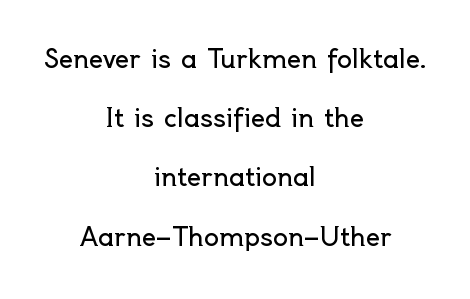
Q: Is the text bold? A: No.
Q: Is the text italic (slanted)? A: No, it is upright.
Q: Is the text underlined? A: No.
Q: How is the paragraph aligned? A: Centered.
Q: Is the spacing between letters normal or unusually wide? A: Normal.
Q: Is the spacing between lines tight, normal or loose? A: Loose.
